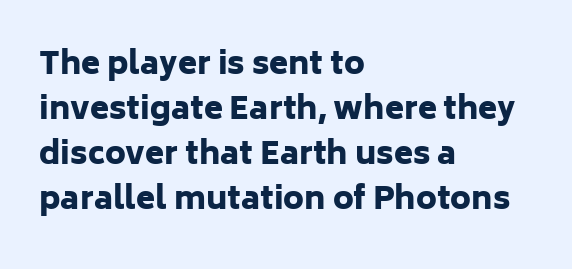
Q: Is the text bold? A: Yes.
Q: Is the text italic (slanted)? A: No, it is upright.
Q: Is the typeface a serif or a sans-serif typeface? A: Sans-serif.
Q: Is the text underlined? A: No.
Q: How is the paragraph aligned? A: Left-aligned.
Q: Is the spacing between letters normal or unusually wide? A: Normal.
Q: Is the spacing between lines tight, normal or loose? A: Normal.
Q: Width (condensed, normal, or wide)? A: Normal.
Q: Stroke contrast? A: Low.
Q: x-height? A: Medium.
Q: Monospaced? A: No.
